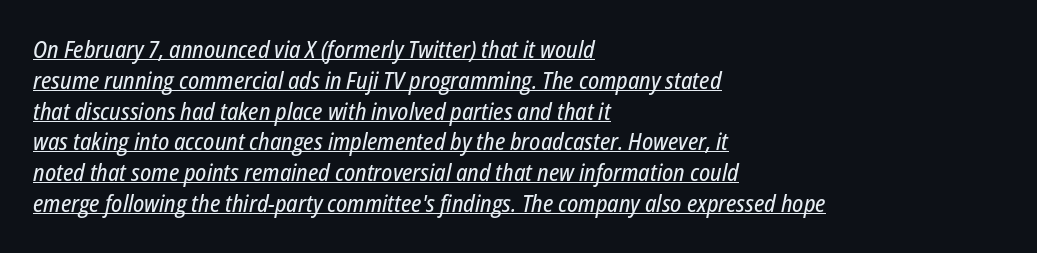
{"italic": "yes", "lean": "right", "slant_degrees": 12, "underline": "yes", "align": "left", "line_spacing": "normal", "line_spacing_ratio": 1.34, "letter_spacing": "normal", "letter_spacing_em": 0.0, "glyph_px": 23}
